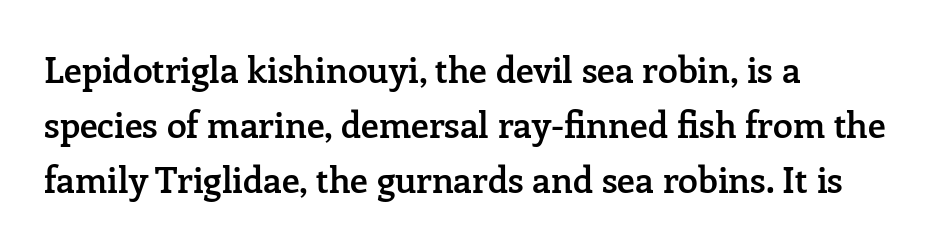
The image shows 36 px semibold serif type, upright; set left-aligned, normal line spacing (1.53x), normal letter spacing, not underlined; low stroke contrast and a medium x-height.
